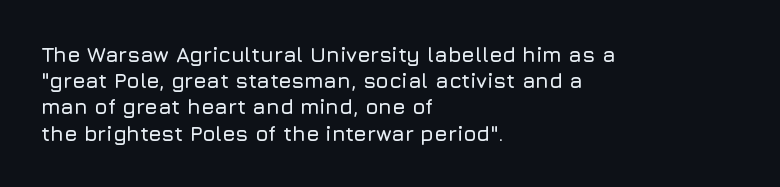
{"italic": "no", "underline": "no", "align": "left", "line_spacing": "normal", "line_spacing_ratio": 1.25, "letter_spacing": "normal", "letter_spacing_em": 0.0, "glyph_px": 21}
